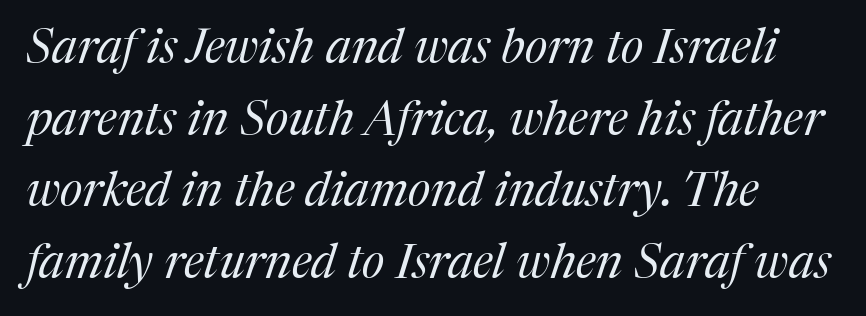
The image shows 48 px regular-weight serif type, italic (leaning right); set normal line spacing (1.49x), normal letter spacing, not underlined; medium stroke contrast and a medium x-height.
